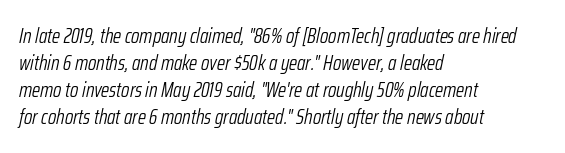
An italicized treatment has been applied to the whole sample. The space between consecutive lines is moderate. Check the space under the baseline: it is left empty. In terms of letterspacing, this is plain default setting. Weight: in the light-to-regular range.
